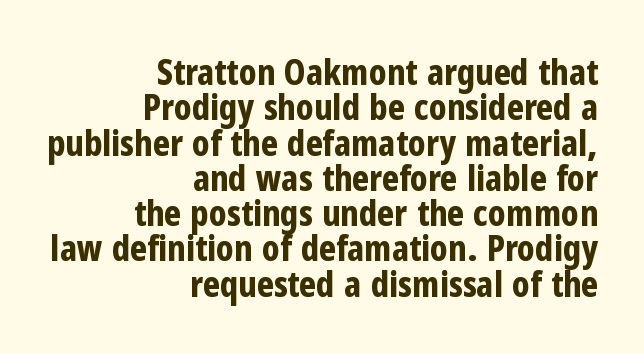
{"serif": "no", "italic": "no", "bold": "yes", "weight": "bold", "width": "condensed", "stroke_contrast": "low", "x_height": "medium", "monospaced": "no", "underline": "no", "align": "right", "line_spacing": "tight", "line_spacing_ratio": 0.98, "letter_spacing": "normal", "letter_spacing_em": 0.0, "glyph_px": 36}
